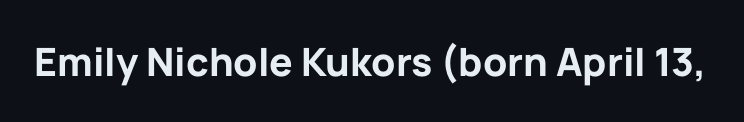
The image shows 39 px bold sans-serif type, upright; set normal letter spacing, not underlined; low stroke contrast and a medium x-height.
